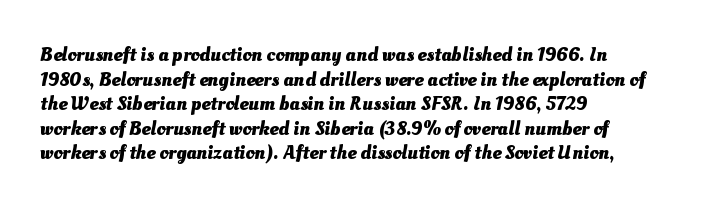
The image shows 20 px bold type; set left-aligned, line spacing 1.23x, normal letter spacing, not underlined.
